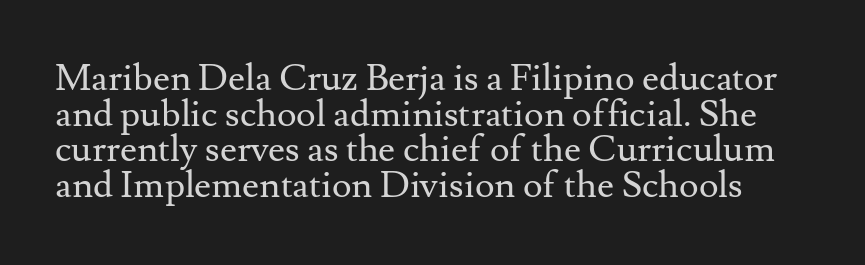
{"serif": "yes", "italic": "no", "bold": "no", "weight": "regular", "width": "normal", "stroke_contrast": "medium", "x_height": "small", "monospaced": "no", "underline": "no", "line_spacing": "tight", "line_spacing_ratio": 0.96, "letter_spacing": "normal", "letter_spacing_em": 0.0, "glyph_px": 37}
